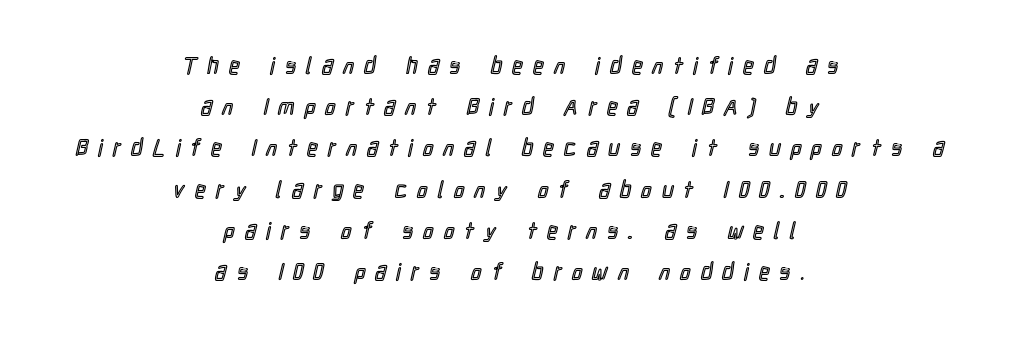
The image shows 23 px text type; set centered, line spacing 1.79x, unusually wide letter spacing (+0.45 em), not underlined.
